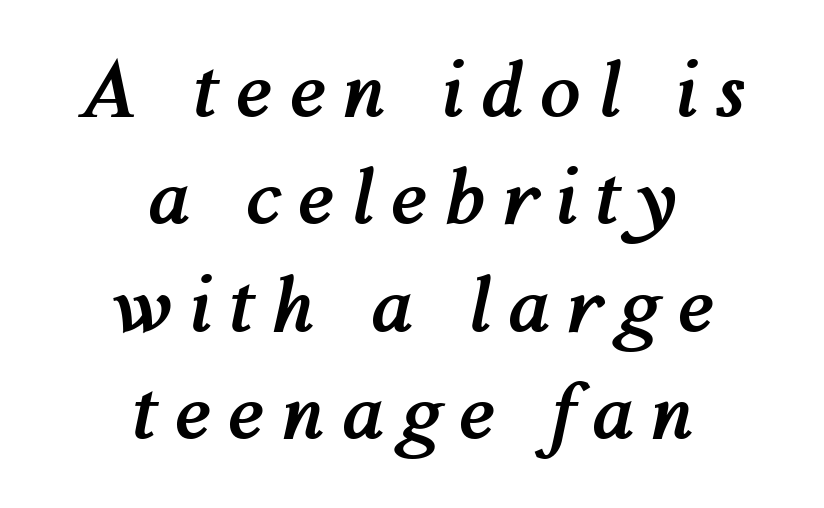
The image shows 74 px semibold type, italic (leaning right); set centered, normal line spacing (1.45x), unusually wide letter spacing (+0.23 em), not underlined; medium stroke contrast and a medium x-height.
